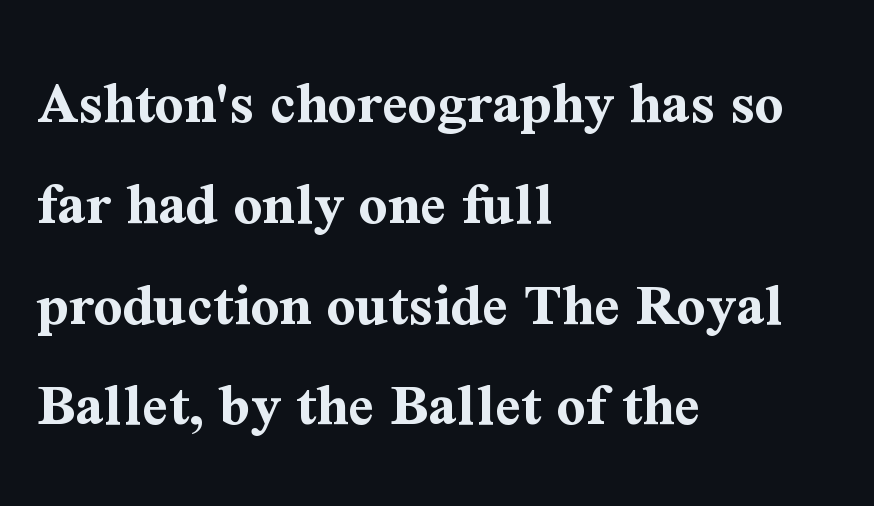
You could call the tracking neutral — neither tight nor loose. Each letter keeps its own natural width here, so spacing adapts to shape. Decoration check: the copy has no underline. When letters stand straight like this, we call the style roman or upright. Each new line begins a customary step beneath the previous one.
